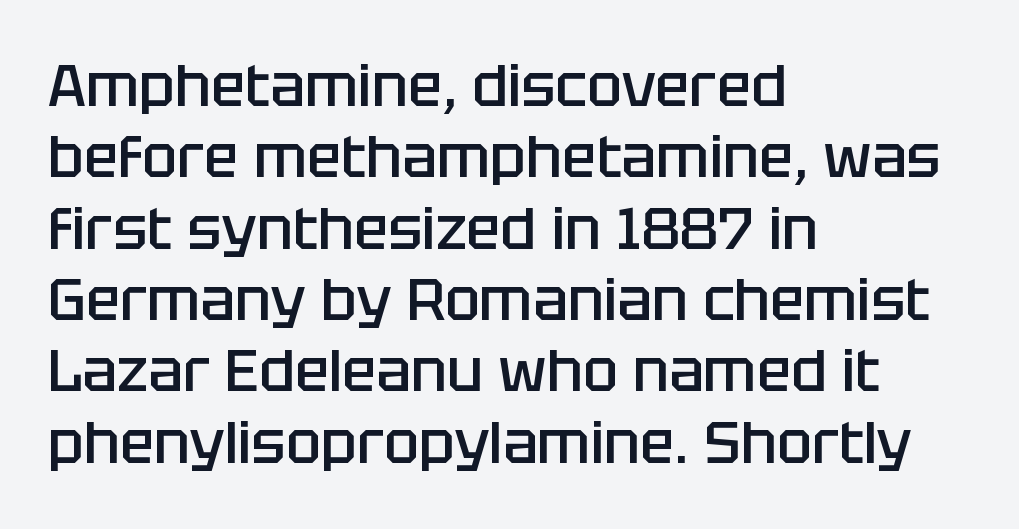
Q: Is the text bold? A: Semi-bold.
Q: Is the text italic (slanted)? A: No, it is upright.
Q: Is the typeface a serif or a sans-serif typeface? A: Sans-serif.
Q: Is the text underlined? A: No.
Q: How is the paragraph aligned? A: Left-aligned.
Q: Is the spacing between letters normal or unusually wide? A: Normal.
Q: Width (condensed, normal, or wide)? A: Normal.
Q: Stroke contrast? A: Low.
Q: x-height? A: Large.
Q: Monospaced? A: No.
